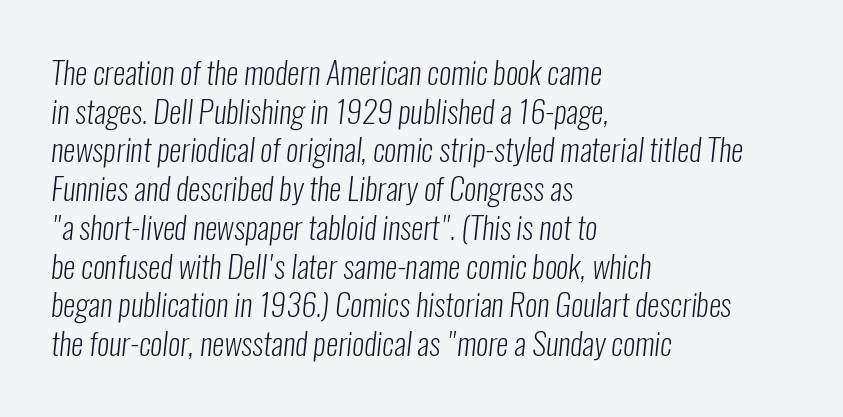
{"serif": "no", "bold": "no", "weight": "light", "width": "condensed", "stroke_contrast": "low", "x_height": "medium", "monospaced": "no", "underline": "no", "align": "left", "line_spacing": "normal", "line_spacing_ratio": 1.25, "letter_spacing": "normal", "letter_spacing_em": 0.0, "glyph_px": 31}
